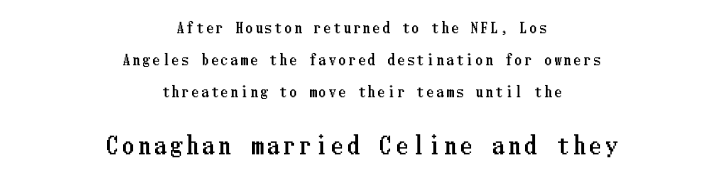
Small over large — that's the arrangement of the two blocks here. Leading: increased. Do the letters lean? They stand straight. The string is rendered with underlining switched off. There is plenty of visible air inserted between adjacent glyphs. The rendering positions every line midway between the sides.
